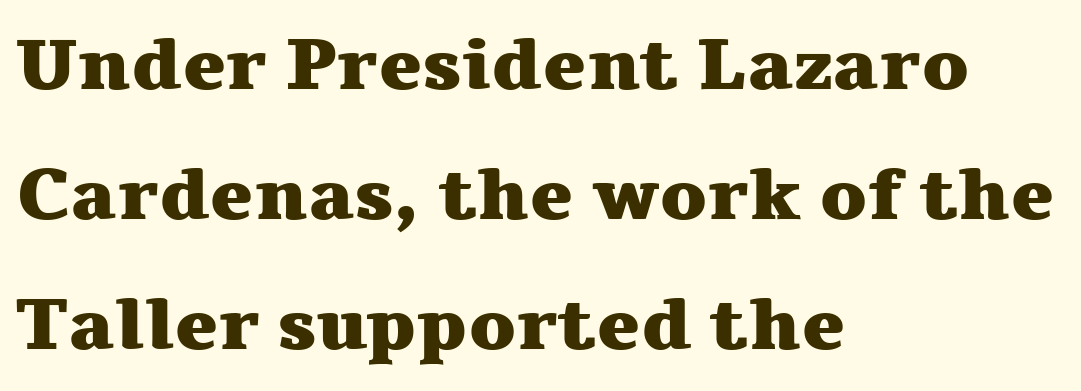
{"serif": "yes", "italic": "no", "bold": "yes", "weight": "heavy", "width": "wide", "stroke_contrast": "medium", "x_height": "medium", "monospaced": "no", "underline": "no", "align": "left", "line_spacing_ratio": 1.78, "letter_spacing": "normal", "letter_spacing_em": 0.0, "glyph_px": 73}
